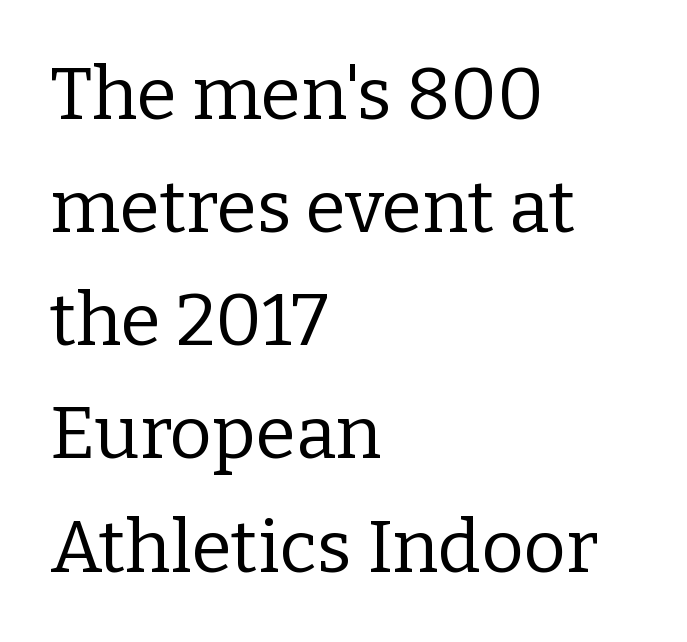
{"serif": "yes", "italic": "no", "bold": "no", "weight": "regular", "width": "normal", "stroke_contrast": "low", "x_height": "medium", "monospaced": "no", "underline": "no", "align": "left", "line_spacing": "normal", "line_spacing_ratio": 1.55, "letter_spacing": "normal", "letter_spacing_em": 0.0, "glyph_px": 73}
